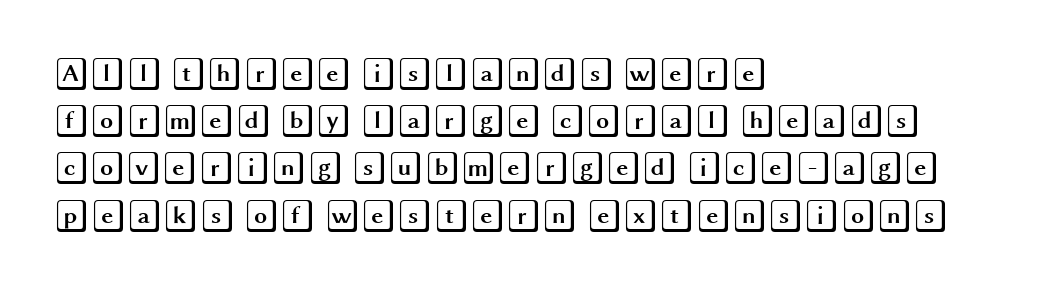
{"italic": "no", "width": "wide", "x_height": "large", "underline": "no", "align": "left", "line_spacing": "normal", "line_spacing_ratio": 1.43, "letter_spacing": "normal", "letter_spacing_em": 0.0, "glyph_px": 33}
